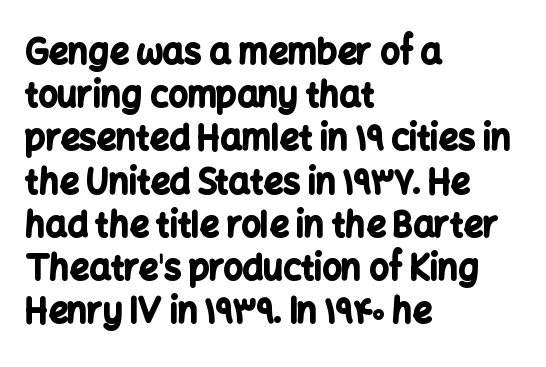
Q: Is the text bold? A: Yes.
Q: Is the text italic (slanted)? A: No, it is upright.
Q: Is the typeface a serif or a sans-serif typeface? A: Sans-serif.
Q: Is the text underlined? A: No.
Q: How is the paragraph aligned? A: Left-aligned.
Q: Is the spacing between letters normal or unusually wide? A: Normal.
Q: Is the spacing between lines tight, normal or loose? A: Normal.
Q: Width (condensed, normal, or wide)? A: Normal.
Q: Stroke contrast? A: Low.
Q: x-height? A: Medium.
Q: Monospaced? A: No.
